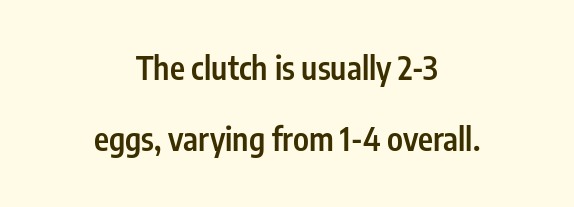
The image shows 32 px semibold, condensed sans-serif type, upright; set centered, loose line spacing (2.23x), normal letter spacing, not underlined; low stroke contrast and a medium x-height.
